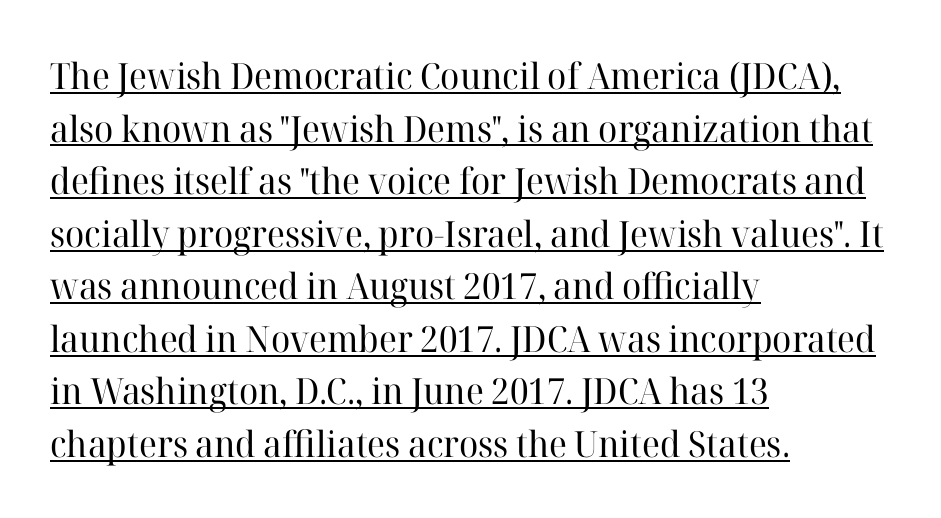
These glyphs show unthickened strokes, regular width or finer. Italic? Not at all — the glyphs are vertical. A classic flush-left, rag-right setting is used for this passage. The face used here is rendered with its standard letterfit. Compared with typical paragraphs, the rows here are spaced about the same. The passage shown is typed in a proportional face where columns would drift.
